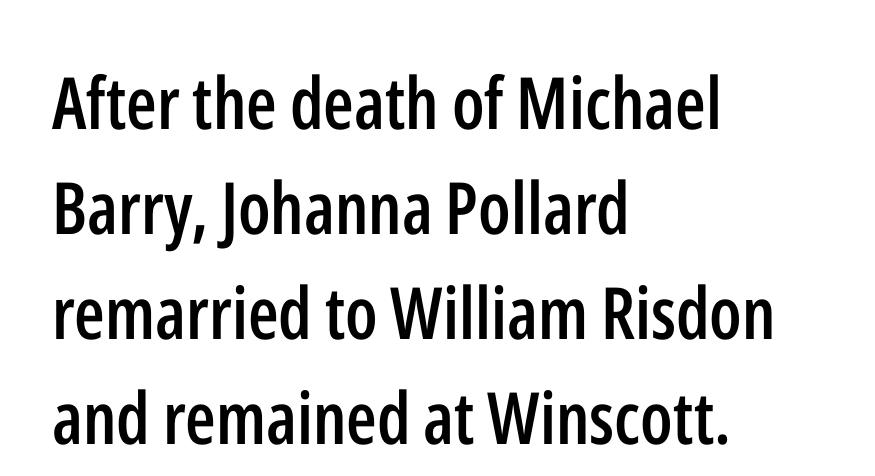
What stands out about the letter spacing? Nothing — it is the standard amount. Words float on clear page, feet unadorned. Character widths vary here, with narrow letters taking less room than wide ones. These lines are set flush left with a ragged right edge.
